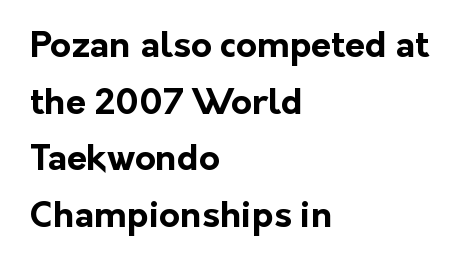
The image shows 36 px bold sans-serif type, upright; set left-aligned, normal line spacing (1.57x), normal letter spacing, not underlined; low stroke contrast and a medium x-height.
